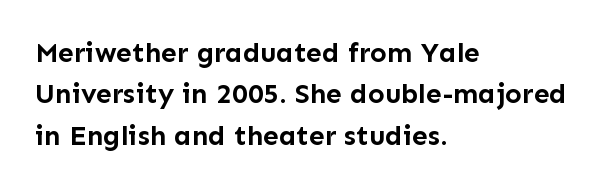
The image shows 28 px semibold sans-serif type, upright; set left-aligned, normal line spacing (1.48x), normal letter spacing, not underlined; low stroke contrast and a medium x-height.
